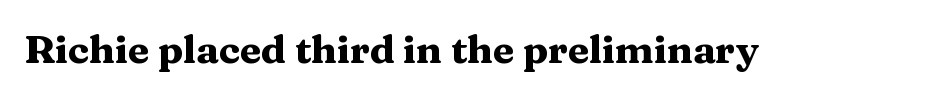
{"serif": "yes", "italic": "no", "bold": "yes", "weight": "heavy", "width": "wide", "stroke_contrast": "medium", "x_height": "medium", "monospaced": "no", "underline": "no", "letter_spacing": "normal", "letter_spacing_em": 0.0, "glyph_px": 39}
